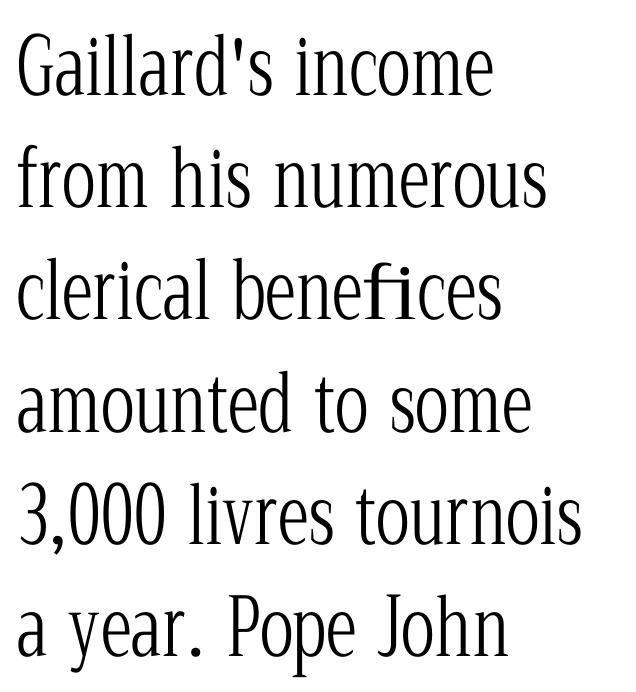
In terms of letterform style, serifs are clearly present. The passage shown is typed in a proportional face where columns would drift. Characters remain perfectly vertical along every line. Anything drawn beneath the words? Only blank space. The weight tops out at a normal text grade.
